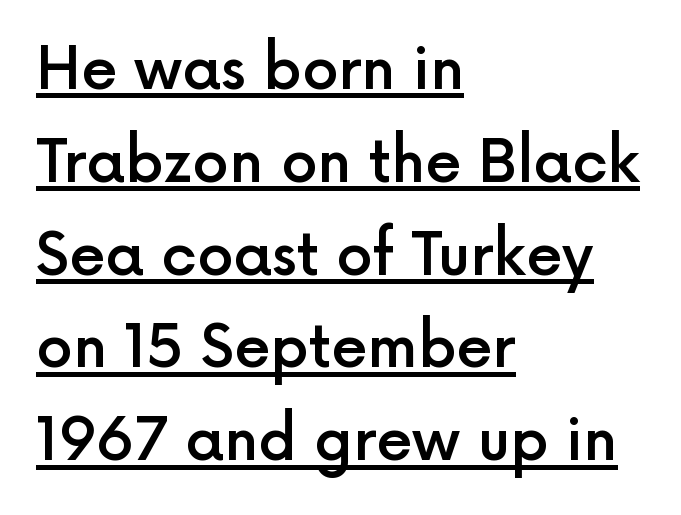
The image shows 58 px semibold sans-serif type, upright; set left-aligned, normal line spacing (1.6x), normal letter spacing, underlined; a medium x-height.
